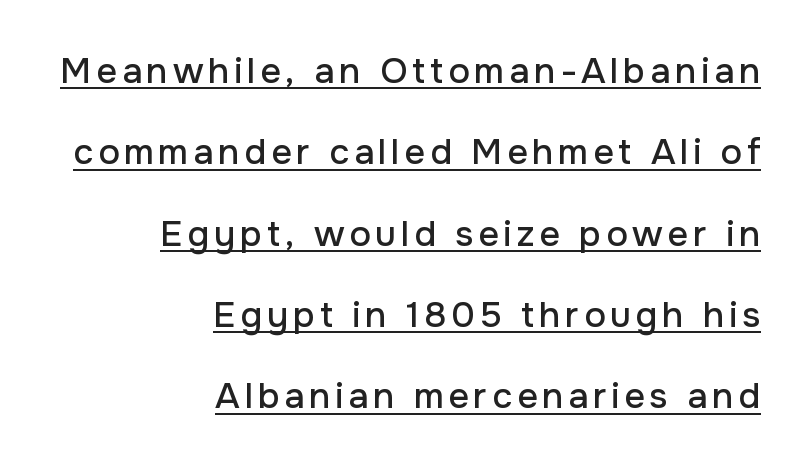
{"serif": "no", "italic": "no", "width": "normal", "stroke_contrast": "low", "x_height": "medium", "monospaced": "no", "underline": "yes", "align": "right", "line_spacing": "loose", "line_spacing_ratio": 2.26, "glyph_px": 36}
